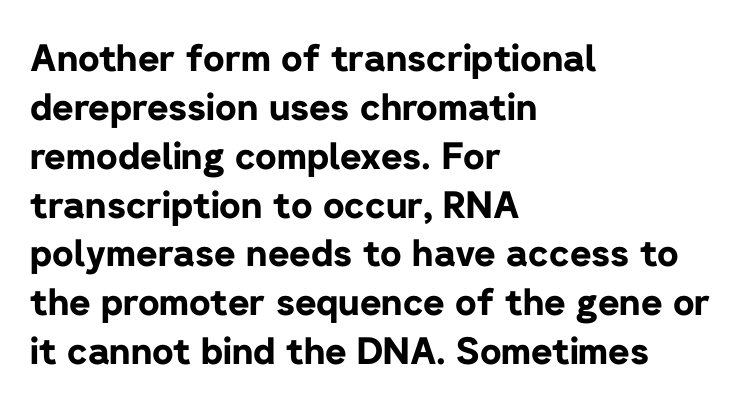
Q: Is the text bold? A: Yes.
Q: Is the text italic (slanted)? A: No, it is upright.
Q: Is the typeface a serif or a sans-serif typeface? A: Sans-serif.
Q: Is the text underlined? A: No.
Q: How is the paragraph aligned? A: Left-aligned.
Q: Is the spacing between letters normal or unusually wide? A: Normal.
Q: Is the spacing between lines tight, normal or loose? A: Normal.
Q: Width (condensed, normal, or wide)? A: Normal.
Q: Stroke contrast? A: Low.
Q: x-height? A: Medium.
Q: Monospaced? A: No.
